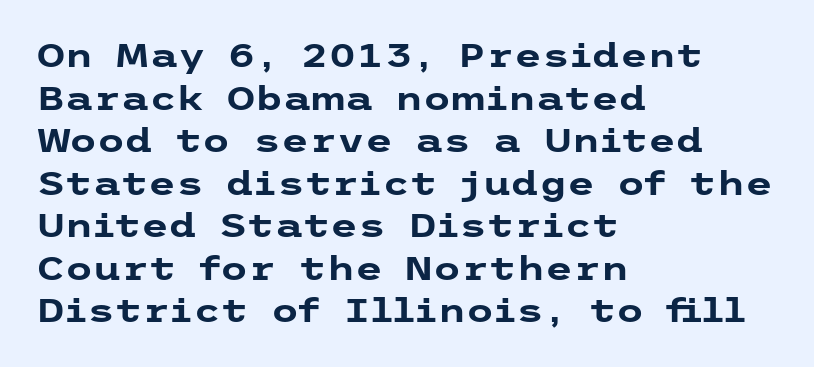
A bare baseline throughout the passage. The ragged edge is on the right, which tells us the setting is flush left. How heavy is the stroke? Heavy — this is a bold. The font's upright variant was chosen for this text.
